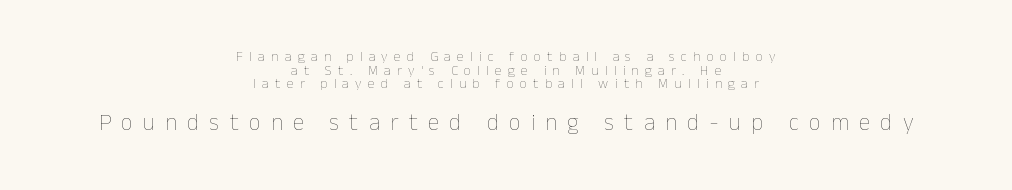
The weight would be labelled regular, book, light, or lighter still. Any mark beneath the type? The region is blank. The rendering inserts visible extra space after every character. Visually the block forms a symmetrical silhouette, jagged on both flanks.
